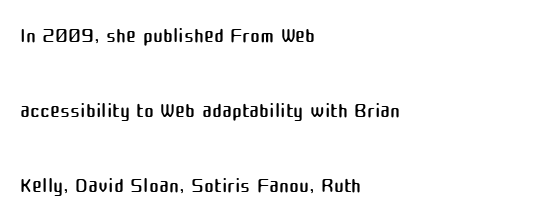
The image shows 30 px regular-weight sans-serif type, upright; set left-aligned, loose line spacing (2.5x), normal letter spacing, not underlined; medium stroke contrast and a medium x-height.
